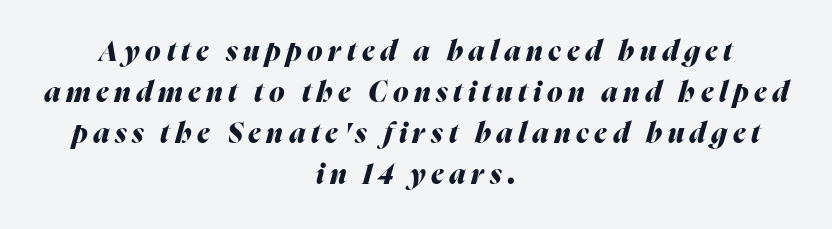
The image shows 28 px heavy type, italic (leaning right); set centered, normal line spacing (1.47x), unusually wide letter spacing (+0.2 em), not underlined; medium stroke contrast and a medium x-height.
